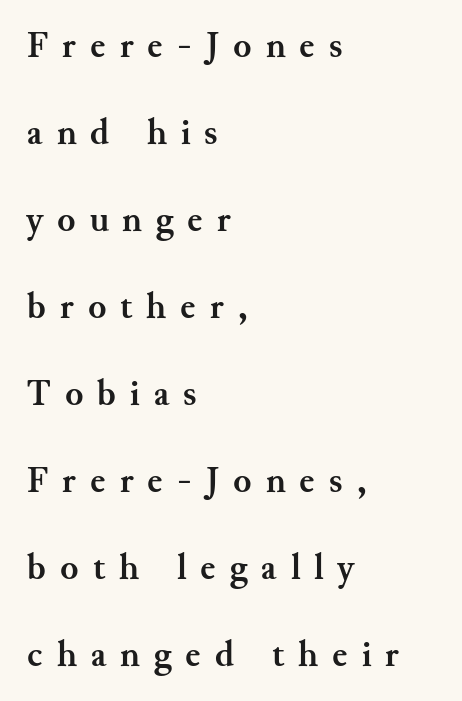
Q: Is the text bold? A: Yes.
Q: Is the text italic (slanted)? A: No, it is upright.
Q: Is the typeface a serif or a sans-serif typeface? A: Serif.
Q: Is the text underlined? A: No.
Q: How is the paragraph aligned? A: Left-aligned.
Q: Is the spacing between letters normal or unusually wide? A: Unusually wide.
Q: Is the spacing between lines tight, normal or loose? A: Loose.
Q: Width (condensed, normal, or wide)? A: Normal.
Q: Stroke contrast? A: Medium.
Q: x-height? A: Small.
Q: Monospaced? A: No.
